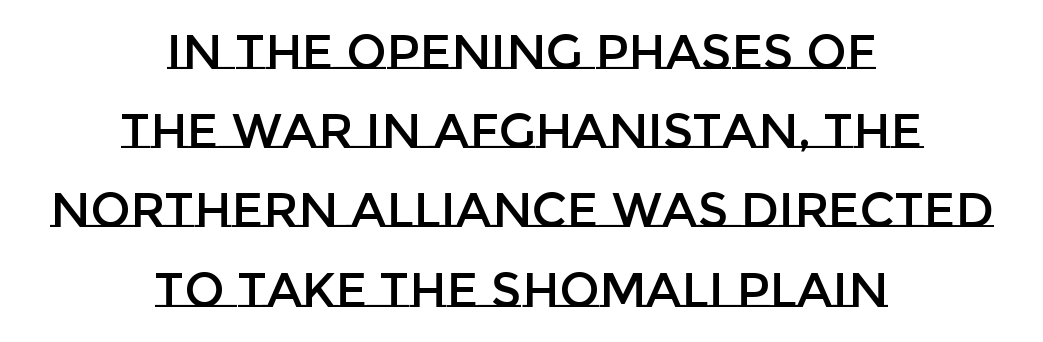
Descender tails drop into unmarked territory. Letter spacing: default. Neither beginnings nor endings align; midpoints do. The letters advance in unequal steps, a hallmark of proportional type. Every character sits straight up, as roman type does.
